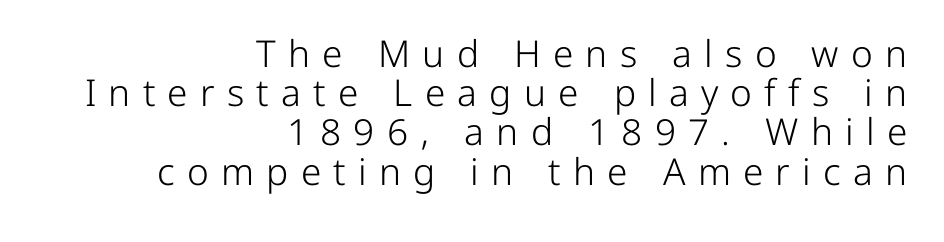
{"serif": "no", "italic": "no", "bold": "no", "weight": "light", "width": "normal", "stroke_contrast": "low", "x_height": "medium", "monospaced": "no", "underline": "no", "align": "right", "line_spacing": "tight", "line_spacing_ratio": 1.06, "letter_spacing": "wide", "letter_spacing_em": 0.33, "glyph_px": 37}
